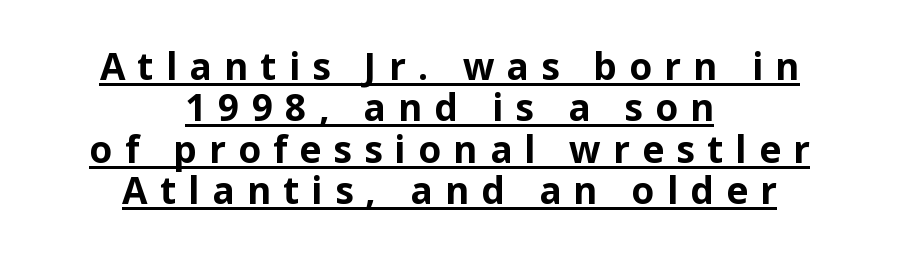
The image shows 37 px bold sans-serif type, upright; set centered, tight line spacing (1.12x), unusually wide letter spacing (+0.33 em), underlined; low stroke contrast and a medium x-height.
